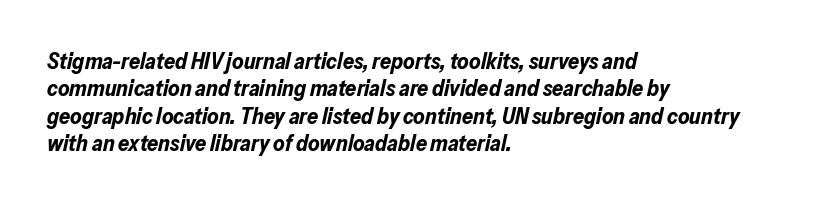
The image shows 22 px bold type, italic (leaning right); set left-aligned, normal line spacing (1.25x), normal letter spacing, not underlined.
